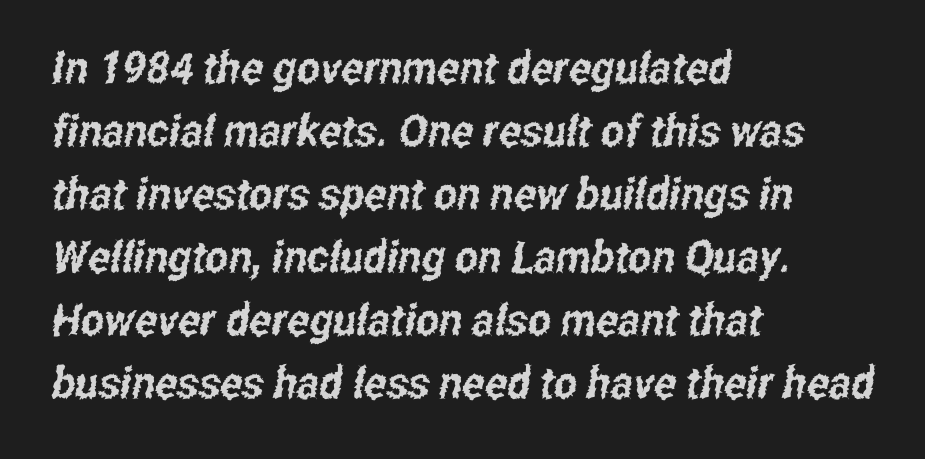
The image shows 44 px condensed sans-serif type; set left-aligned, normal line spacing (1.43x), normal letter spacing, not underlined; low stroke contrast and a medium x-height.
